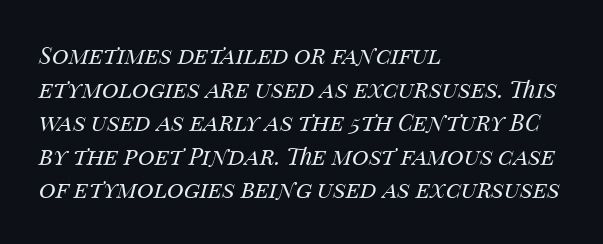
The image shows 23 px text type, italic (leaning right); set left-aligned, normal line spacing (1.46x), normal letter spacing, not underlined.
